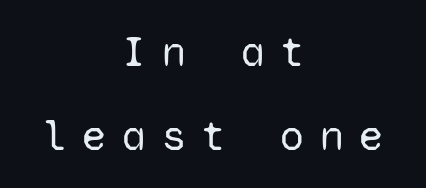
The image shows 43 px regular-weight sans-serif type, upright, monospaced; set centered, loose line spacing (1.95x), unusually wide letter spacing (+0.37 em), not underlined; low stroke contrast and a medium x-height.
